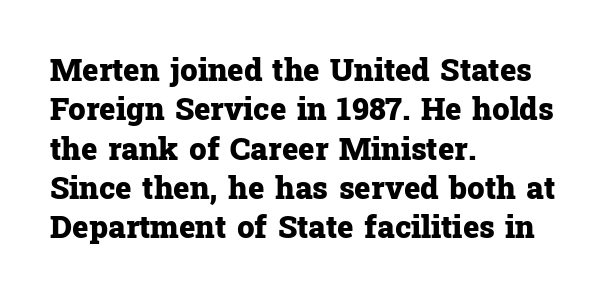
{"serif": "yes", "italic": "no", "bold": "yes", "weight": "heavy", "width": "normal", "stroke_contrast": "low", "x_height": "medium", "monospaced": "no", "underline": "no", "align": "left", "line_spacing": "normal", "line_spacing_ratio": 1.27, "letter_spacing": "normal", "letter_spacing_em": 0.0, "glyph_px": 31}
